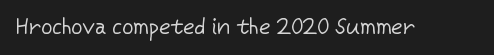
Q: Is the text bold? A: No.
Q: Is the text italic (slanted)? A: No, it is upright.
Q: Is the text underlined? A: No.
Q: Is the spacing between letters normal or unusually wide? A: Normal.
